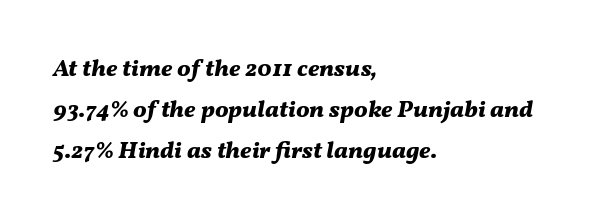
{"italic": "yes", "lean": "right", "slant_degrees": 11, "bold": "yes", "underline": "no", "align": "left", "line_spacing": "normal", "line_spacing_ratio": 1.7, "letter_spacing": "normal", "letter_spacing_em": 0.0, "glyph_px": 24}
